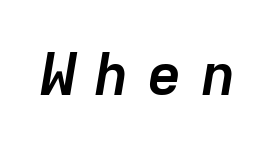
The letters are spread apart with noticeably loose tracking. Only glyphs here, with clear space below each row. Every character sits at an angle, as italics do. Spacing verdict: monospaced, one width for all characters.
